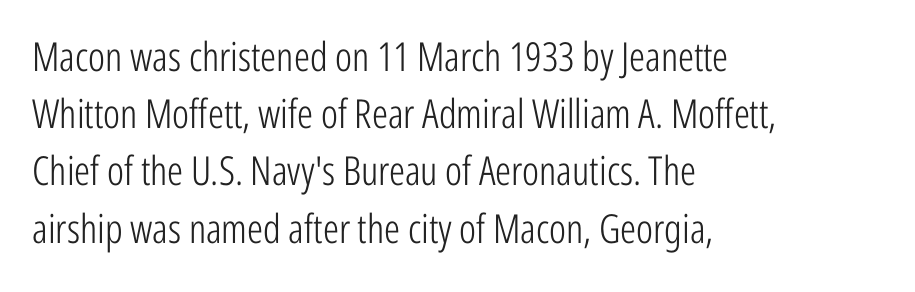
The image shows 40 px light, condensed sans-serif type, upright; set left-aligned, normal line spacing (1.43x), normal letter spacing, not underlined; low stroke contrast and a medium x-height.
